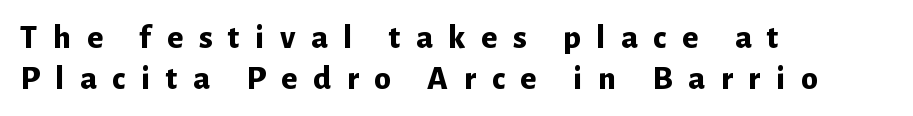
{"serif": "no", "italic": "no", "bold": "yes", "weight": "bold", "width": "normal", "stroke_contrast": "low", "x_height": "medium", "monospaced": "no", "underline": "no", "align": "left", "line_spacing_ratio": 1.2, "letter_spacing": "wide", "letter_spacing_em": 0.46, "glyph_px": 34}
